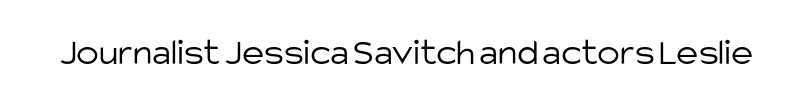
Examine the stroke ends and you'll find no serifs. A clean baseline with only descenders dipping below it. Do the characters align in a grid? No, the font is proportional. The gaps between neighbouring characters are ordinary and unremarkable. This sample uses an upright cut, with every glyph sitting square on the baseline. The font is comparable to plain body text, perhaps lighter.
